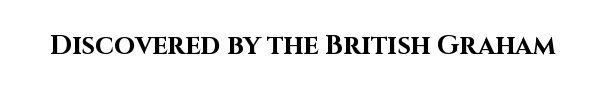
Q: Is the text bold? A: Yes.
Q: Is the text italic (slanted)? A: No, it is upright.
Q: Is the text underlined? A: No.
Q: Is the spacing between letters normal or unusually wide? A: Normal.
